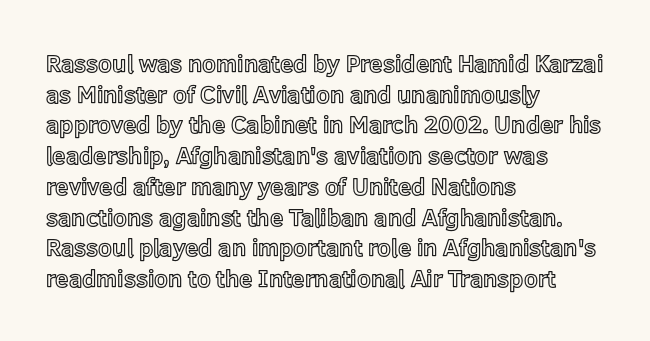
These lines stack with their left ends in a neat column. This sample uses plain, unmodified letter spacing. Rows of type keep a routine distance in the vertical direction. The glyphs are unaccompanied by any horizontal stroke below them. Vertical strokes here are truly vertical.
